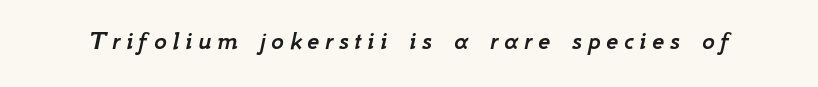
The image shows 27 px text type, italic (leaning right); set unusually wide letter spacing (+0.21 em), not underlined.
